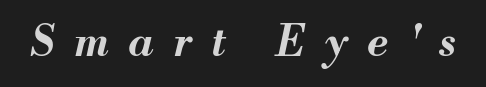
{"italic": "yes", "lean": "right", "slant_degrees": 13, "bold": "yes", "weight": "bold", "width": "normal", "stroke_contrast": "medium", "x_height": "small", "monospaced": "no", "underline": "no", "letter_spacing": "wide", "letter_spacing_em": 0.48, "glyph_px": 42}
